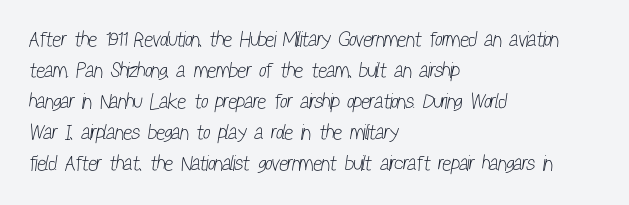
The paragraph shown leans on its left margin. Short note: letters normally spaced. A bare baseline throughout the passage. Is there much room between lines? A standard amount, neither cramped nor airy. Think standard paragraph weight, or any step lighter than that.
